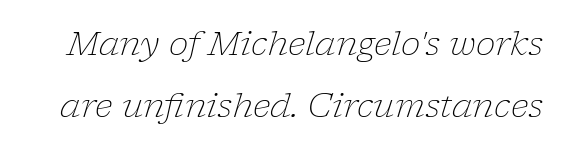
Q: Is the text bold? A: No.
Q: Is the text italic (slanted)? A: Yes, it leans right by about 17 degrees.
Q: Is the typeface a serif or a sans-serif typeface? A: Serif.
Q: Is the text underlined? A: No.
Q: Is the spacing between letters normal or unusually wide? A: Normal.
Q: Width (condensed, normal, or wide)? A: Normal.
Q: Stroke contrast? A: Low.
Q: x-height? A: Medium.
Q: Monospaced? A: No.
